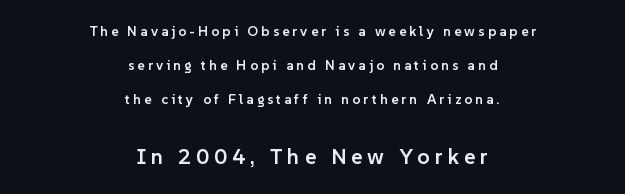
Q: Is the text bold? A: Semi-bold.
Q: Is the text italic (slanted)? A: No, it is upright.
Q: Is the text underlined? A: No.
Q: How is the paragraph aligned? A: Centered.
Q: Is the spacing between letters normal or unusually wide? A: Unusually wide.
Q: Is the spacing between lines tight, normal or loose? A: Loose.
Q: Which block of text is set in a larger size, the first (top) or the second (bottom)? A: The second (bottom) one.
